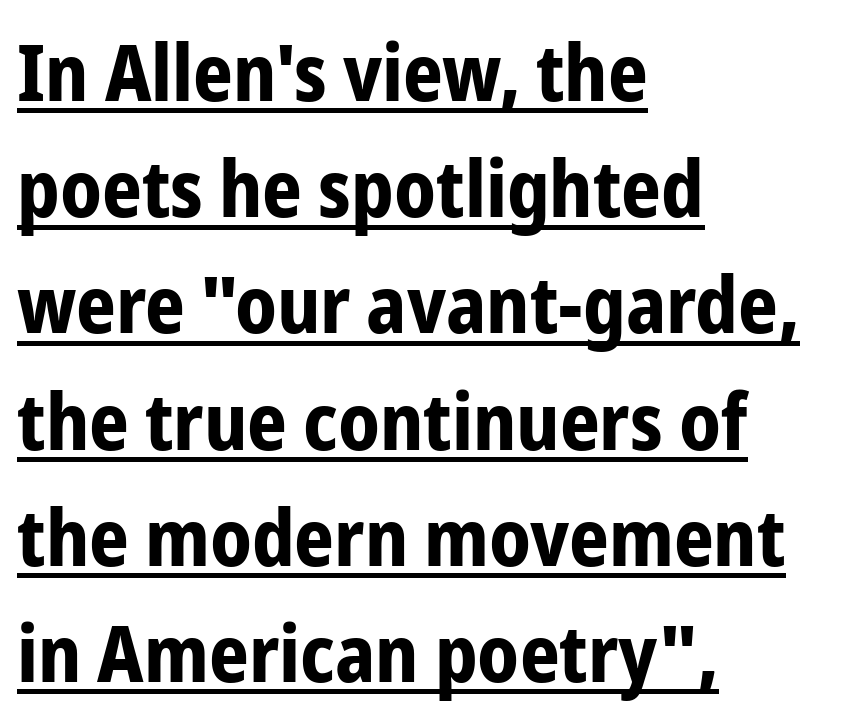
Italic: no, the glyphs are upright roman. The face used here is a sans, in the tradition of grotesques and geometrics. Teacher's note: observe the even left margin — that is flush-left alignment. This sample keeps an unexceptional amount of space between lines. Emphasis is given by a line drawn under the lettering.
